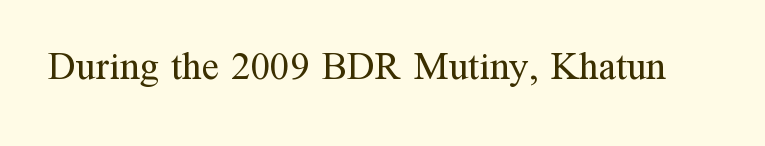
{"serif": "yes", "italic": "no", "bold": "no", "weight": "regular", "width": "normal", "stroke_contrast": "medium", "x_height": "medium", "monospaced": "no", "underline": "no", "letter_spacing": "normal", "letter_spacing_em": 0.0, "glyph_px": 39}
